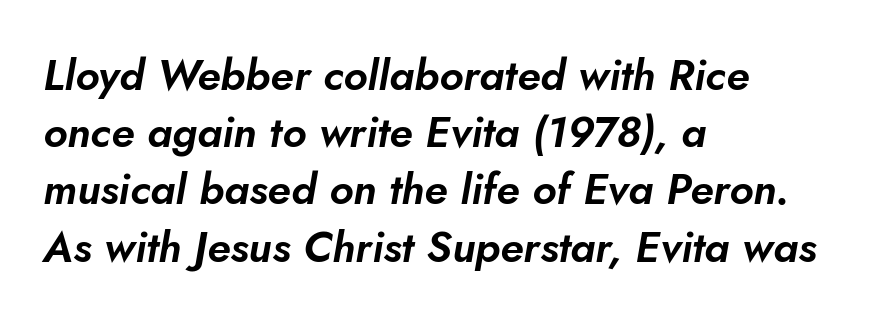
{"italic": "yes", "lean": "right", "slant_degrees": 5, "width": "normal", "stroke_contrast": "low", "x_height": "small", "monospaced": "no", "underline": "no", "align": "left", "line_spacing": "normal", "line_spacing_ratio": 1.33, "letter_spacing": "normal", "letter_spacing_em": 0.0, "glyph_px": 43}
